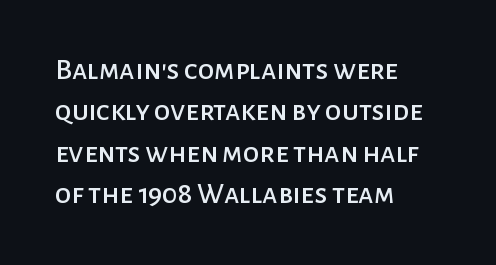
{"serif": "no", "italic": "no", "width": "normal", "stroke_contrast": "low", "x_height": "medium", "monospaced": "no", "underline": "no", "align": "left", "line_spacing": "normal", "line_spacing_ratio": 1.38, "letter_spacing": "normal", "letter_spacing_em": 0.0, "glyph_px": 30}
